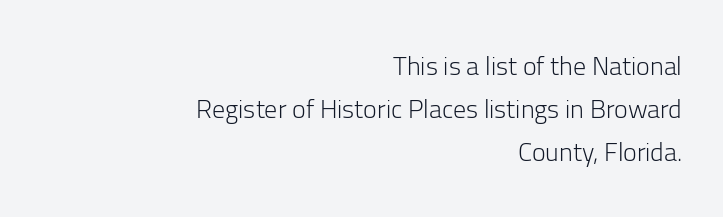
Horizontal alignment here is rightward, an uncommon choice for prose. Summary of weight: not heavy and not bold. Here the glyphs are tracked normally, forming tight word shapes. The gap between lines stays unmarked.
